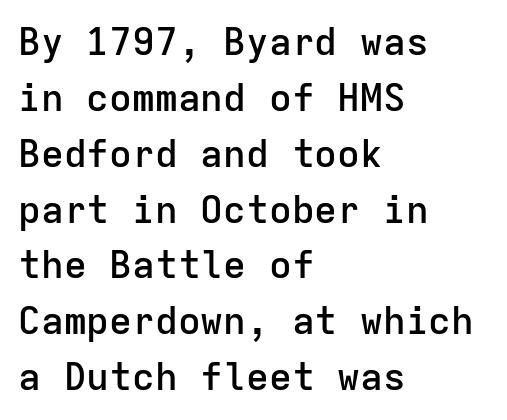
The letterforms sit shoulder to shoulder at normal distance. Note the uniform advance width — an 'i' takes as much space as an 'm'. In terms of posture, this sample is upright. Grotesque or geometric, the face here clearly has no serifs.
